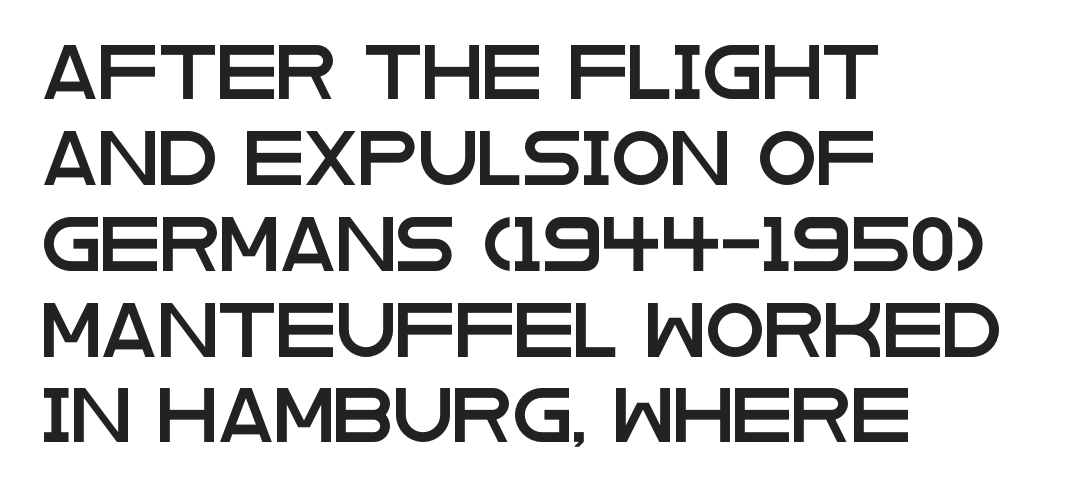
Q: Is the text italic (slanted)? A: No, it is upright.
Q: Is the typeface a serif or a sans-serif typeface? A: Sans-serif.
Q: Is the text underlined? A: No.
Q: How is the paragraph aligned? A: Left-aligned.
Q: Is the spacing between letters normal or unusually wide? A: Normal.
Q: Is the spacing between lines tight, normal or loose? A: Normal.
Q: Width (condensed, normal, or wide)? A: Wide.
Q: Stroke contrast? A: Low.
Q: x-height? A: Large.
Q: Monospaced? A: No.
